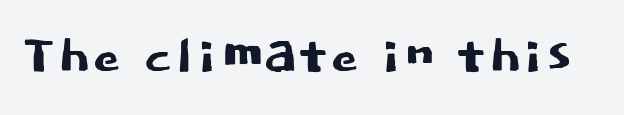
The image shows 70 px sans-serif type, upright; set normal letter spacing, not underlined; low stroke contrast and a large x-height.
